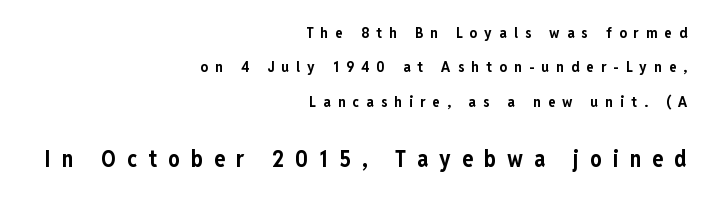
The image shows 23 px bold type, upright; set right-aligned, loose line spacing (2.29x), unusually wide letter spacing (+0.48 em), not underlined; the second (bottom) block is 1.53x larger.
